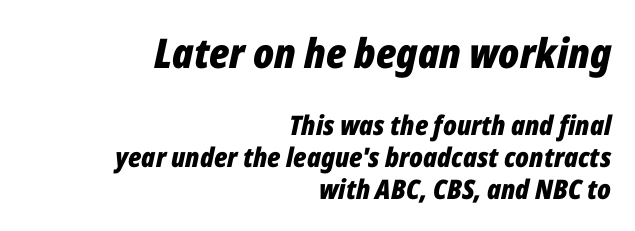
Casual observation: everything's shoved over to the right. Tracking here is standard; glyphs follow each other at the usual distance. The specimen reads as italic at a glance. Chunky letters — that's bold for sure.
